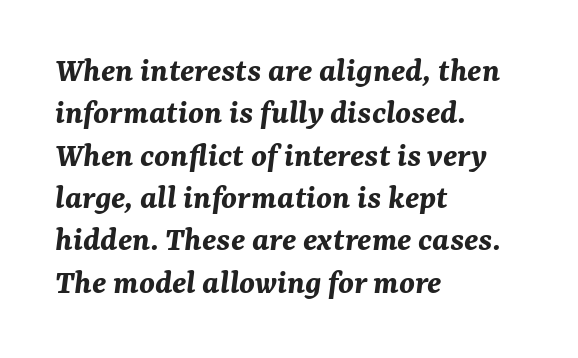
What weight is shown? A full bold with thick strokes. Clear beneath every line of the passage. Teacher's note: observe the even left margin — that is flush-left alignment. Note the varied advance widths — an 'i' is clearly narrower than an 'm'. Between one letter and the next there's only the usual sliver of space.
